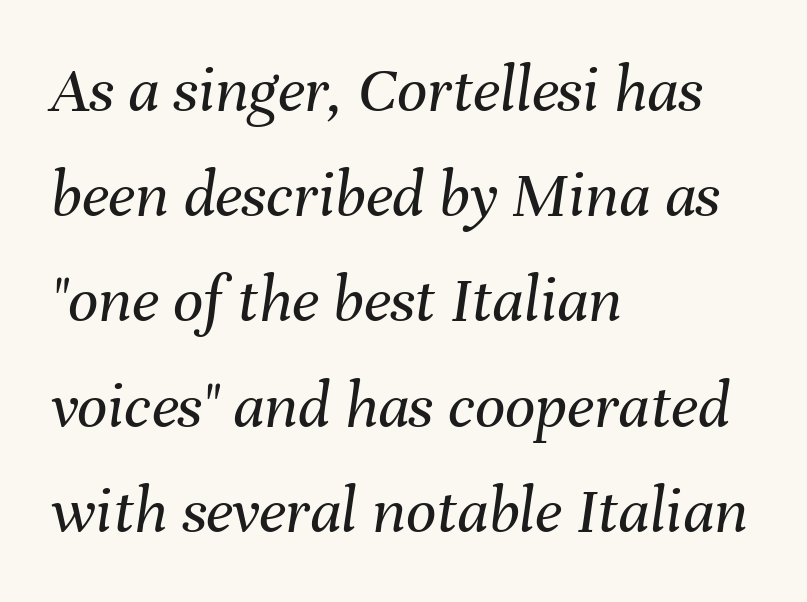
{"italic": "yes", "lean": "right", "slant_degrees": 8, "bold": "no", "weight": "regular", "width": "normal", "stroke_contrast": "medium", "x_height": "medium", "monospaced": "no", "underline": "no", "align": "left", "line_spacing": "normal", "line_spacing_ratio": 1.57, "letter_spacing": "normal", "letter_spacing_em": 0.0, "glyph_px": 67}
